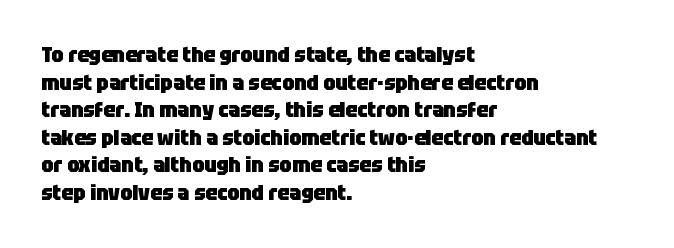
Normally led — the rows are evenly, conventionally spaced. Caption: standard tracking, unaltered. Check the space under the baseline: it is left empty. This sample is left-justified, so line endings fall wherever the words run out. These lines were composed using upright roman letters.
